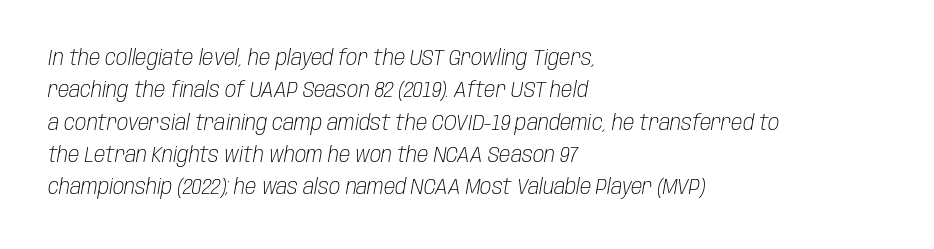
Q: Is the text bold? A: No.
Q: Is the text italic (slanted)? A: Yes, it leans right by about 10 degrees.
Q: Is the text underlined? A: No.
Q: How is the paragraph aligned? A: Left-aligned.
Q: Is the spacing between letters normal or unusually wide? A: Normal.
Q: Is the spacing between lines tight, normal or loose? A: Normal.
